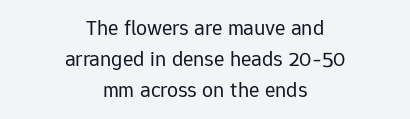
The image shows 22 px text type, upright; set centered, normal line spacing (1.4x), normal letter spacing, not underlined.
